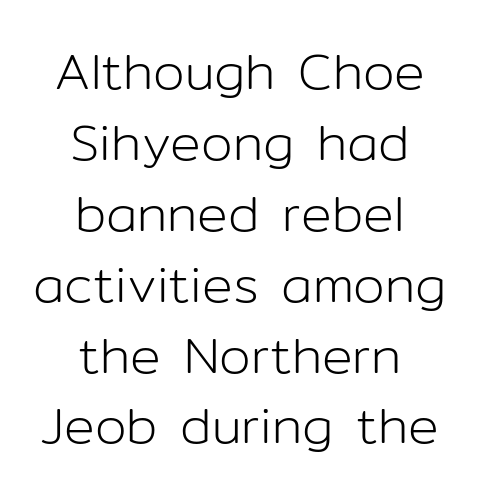
{"serif": "no", "italic": "no", "bold": "no", "weight": "light", "width": "normal", "stroke_contrast": "low", "x_height": "medium", "monospaced": "no", "underline": "no", "align": "center", "line_spacing": "normal", "line_spacing_ratio": 1.39, "letter_spacing": "normal", "letter_spacing_em": 0.0, "glyph_px": 51}
